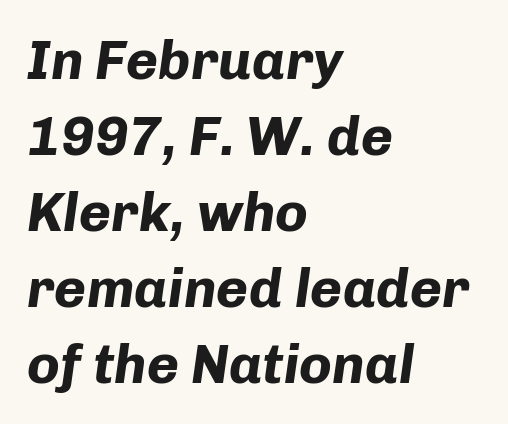
Q: Is the text bold? A: Yes.
Q: Is the text italic (slanted)? A: Yes, it leans right by about 8 degrees.
Q: Is the text underlined? A: No.
Q: How is the paragraph aligned? A: Left-aligned.
Q: Is the spacing between letters normal or unusually wide? A: Normal.
Q: Is the spacing between lines tight, normal or loose? A: Normal.
Q: Width (condensed, normal, or wide)? A: Normal.
Q: Stroke contrast? A: Low.
Q: x-height? A: Medium.
Q: Monospaced? A: No.
